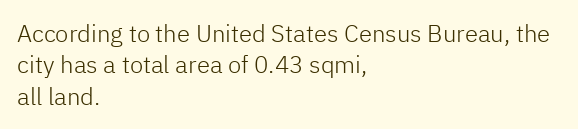
Q: Is the text bold? A: No.
Q: Is the text italic (slanted)? A: No, it is upright.
Q: Is the text underlined? A: No.
Q: How is the paragraph aligned? A: Left-aligned.
Q: Is the spacing between letters normal or unusually wide? A: Normal.
Q: Is the spacing between lines tight, normal or loose? A: Normal.
